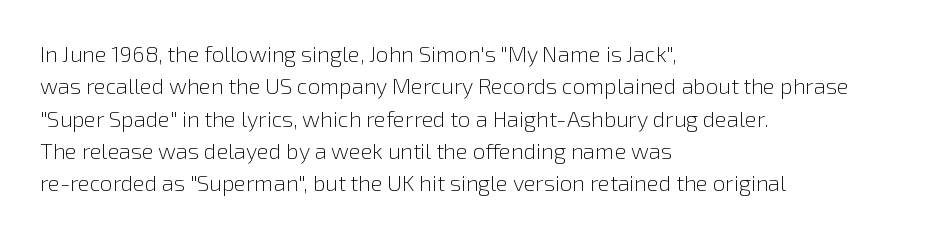
Q: Is the text bold? A: No.
Q: Is the text italic (slanted)? A: No, it is upright.
Q: Is the text underlined? A: No.
Q: How is the paragraph aligned? A: Left-aligned.
Q: Is the spacing between letters normal or unusually wide? A: Normal.
Q: Is the spacing between lines tight, normal or loose? A: Normal.
